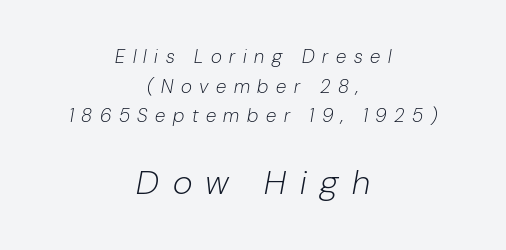
Q: Is the text bold? A: No.
Q: Is the text italic (slanted)? A: Yes, it leans right by about 10 degrees.
Q: Is the text underlined? A: No.
Q: How is the paragraph aligned? A: Centered.
Q: Is the spacing between letters normal or unusually wide? A: Unusually wide.
Q: Is the spacing between lines tight, normal or loose? A: Normal.
Q: Which block of text is set in a larger size, the first (top) or the second (bottom)? A: The second (bottom) one.
Q: Width (condensed, normal, or wide)? A: Normal.
Q: Stroke contrast? A: Low.
Q: x-height? A: Medium.
Q: Monospaced? A: No.
